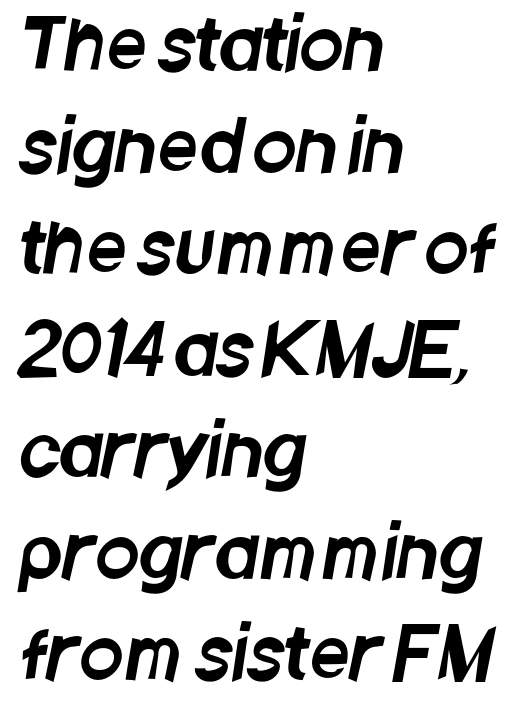
Q: Is the typeface a serif or a sans-serif typeface? A: Sans-serif.
Q: Is the text underlined? A: No.
Q: How is the paragraph aligned? A: Left-aligned.
Q: Is the spacing between letters normal or unusually wide? A: Normal.
Q: Is the spacing between lines tight, normal or loose? A: Normal.
Q: Width (condensed, normal, or wide)? A: Condensed.
Q: Stroke contrast? A: Low.
Q: x-height? A: Large.
Q: Monospaced? A: No.
